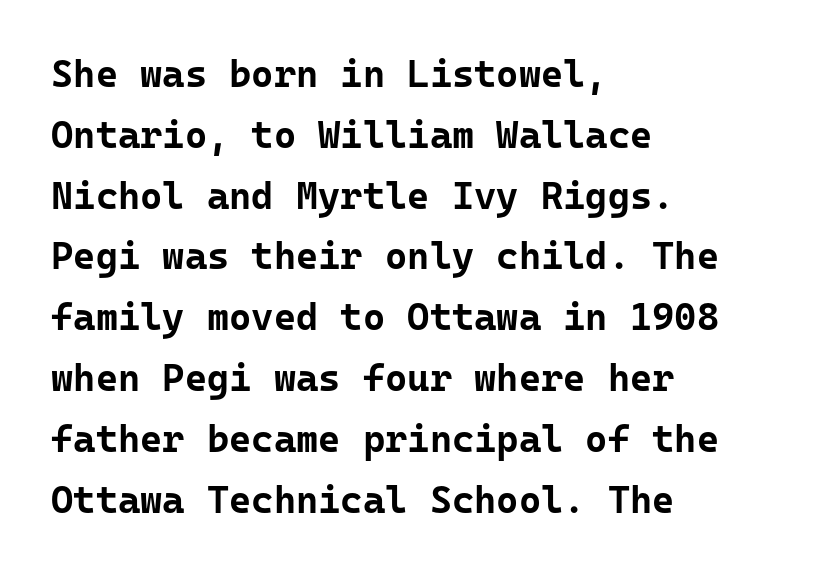
Q: Is the text bold? A: Yes.
Q: Is the text italic (slanted)? A: No, it is upright.
Q: Is the typeface a serif or a sans-serif typeface? A: Sans-serif.
Q: Is the text underlined? A: No.
Q: How is the paragraph aligned? A: Left-aligned.
Q: Is the spacing between letters normal or unusually wide? A: Normal.
Q: Is the spacing between lines tight, normal or loose? A: Normal.
Q: Width (condensed, normal, or wide)? A: Normal.
Q: Stroke contrast? A: Low.
Q: x-height? A: Medium.
Q: Monospaced? A: Yes.
